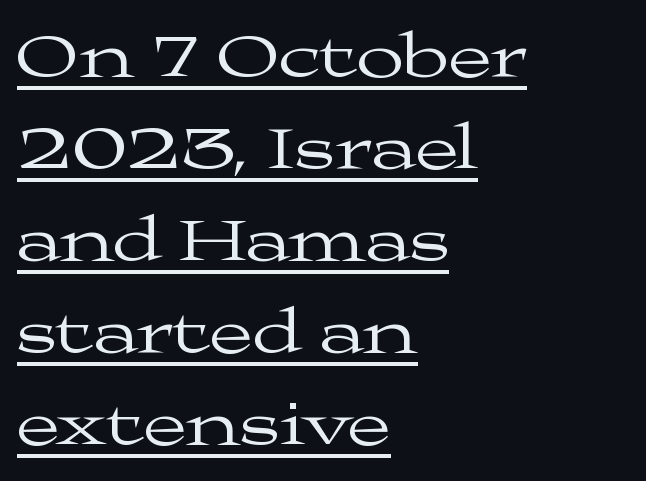
Q: Is the text bold? A: No.
Q: Is the text italic (slanted)? A: No, it is upright.
Q: Is the typeface a serif or a sans-serif typeface? A: Serif.
Q: Is the text underlined? A: Yes.
Q: How is the paragraph aligned? A: Left-aligned.
Q: Is the spacing between letters normal or unusually wide? A: Normal.
Q: Is the spacing between lines tight, normal or loose? A: Normal.
Q: Width (condensed, normal, or wide)? A: Wide.
Q: Stroke contrast? A: Medium.
Q: x-height? A: Medium.
Q: Monospaced? A: No.
